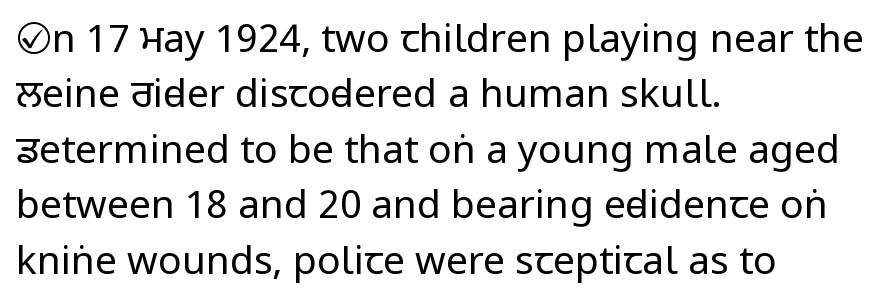
The image shows 39 px regular-weight, condensed sans-serif type, upright; set left-aligned, normal line spacing (1.42x), normal letter spacing, not underlined; low stroke contrast.
